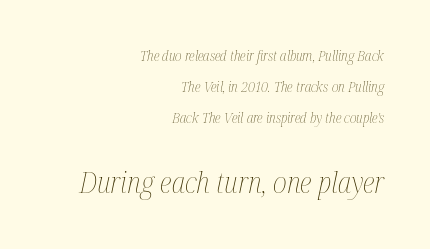
A typesetter would call this zero additional tracking. Decoration check: the copy has no underline. Rows of type keep a wide berth in the vertical direction. Look at the glyph heights: the lower group is clearly the bigger setting. In terms of posture, this sample is oblique.
